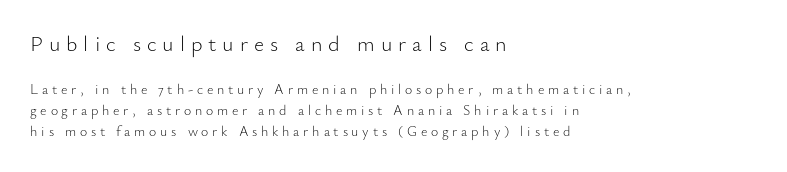
{"italic": "no", "bold": "no", "underline": "no", "align": "left", "line_spacing": "normal", "line_spacing_ratio": 1.51, "letter_spacing": "wide", "letter_spacing_em": 0.27, "larger_block": "first", "size_ratio": 1.57, "glyph_px": 22}
